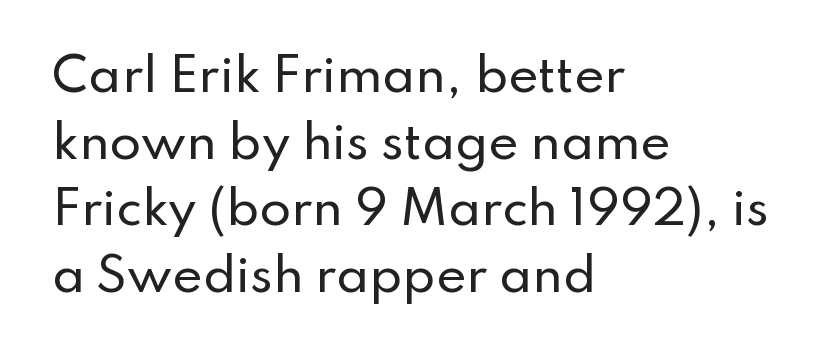
Q: Is the text italic (slanted)? A: No, it is upright.
Q: Is the typeface a serif or a sans-serif typeface? A: Sans-serif.
Q: Is the text underlined? A: No.
Q: How is the paragraph aligned? A: Left-aligned.
Q: Is the spacing between letters normal or unusually wide? A: Normal.
Q: Is the spacing between lines tight, normal or loose? A: Normal.
Q: Width (condensed, normal, or wide)? A: Normal.
Q: Stroke contrast? A: Low.
Q: x-height? A: Small.
Q: Monospaced? A: No.
